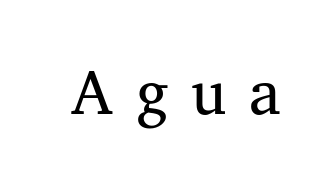
Q: Is the text bold? A: No.
Q: Is the typeface a serif or a sans-serif typeface? A: Serif.
Q: Is the text underlined? A: No.
Q: Is the spacing between letters normal or unusually wide? A: Unusually wide.
Q: Width (condensed, normal, or wide)? A: Normal.
Q: Stroke contrast? A: Medium.
Q: x-height? A: Medium.
Q: Monospaced? A: No.
